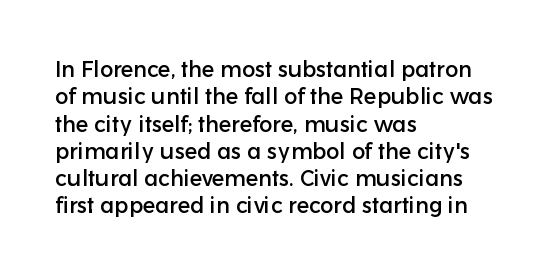
The image shows 22 px text type, upright; set left-aligned, line spacing 1.24x, normal letter spacing, not underlined.
